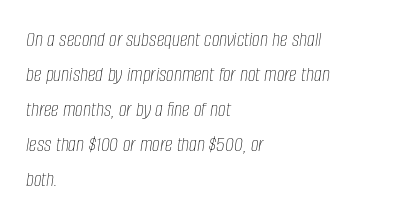
The image shows 22 px text type, italic (leaning right); set left-aligned, normal line spacing (1.59x), normal letter spacing, not underlined.
